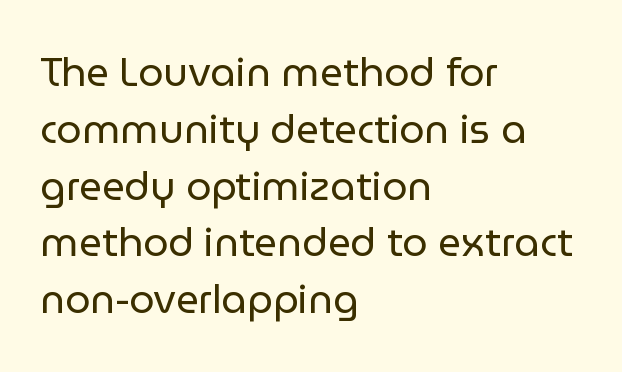
{"serif": "no", "italic": "no", "bold": "no", "weight": "regular", "width": "normal", "stroke_contrast": "low", "x_height": "medium", "monospaced": "no", "underline": "no", "align": "left", "line_spacing": "normal", "line_spacing_ratio": 1.42, "letter_spacing": "normal", "letter_spacing_em": 0.0, "glyph_px": 40}
